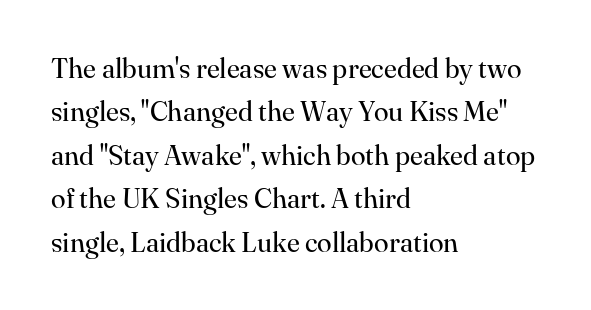
{"italic": "no", "bold": "no", "underline": "no", "align": "left", "line_spacing": "normal", "line_spacing_ratio": 1.61, "letter_spacing": "normal", "letter_spacing_em": 0.0, "glyph_px": 27}
